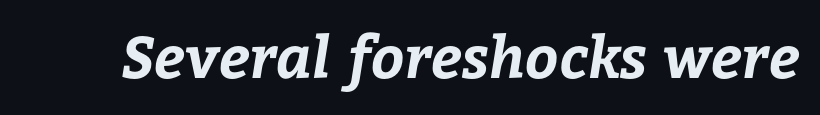
{"bold": "yes", "weight": "bold", "width": "normal", "stroke_contrast": "low", "x_height": "medium", "monospaced": "no", "underline": "no", "letter_spacing": "normal", "letter_spacing_em": 0.0, "glyph_px": 58}
